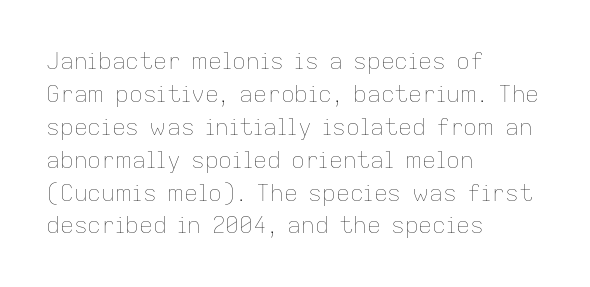
{"italic": "no", "bold": "no", "underline": "no", "align": "left", "line_spacing": "normal", "line_spacing_ratio": 1.43, "letter_spacing": "normal", "letter_spacing_em": 0.0, "glyph_px": 23}
